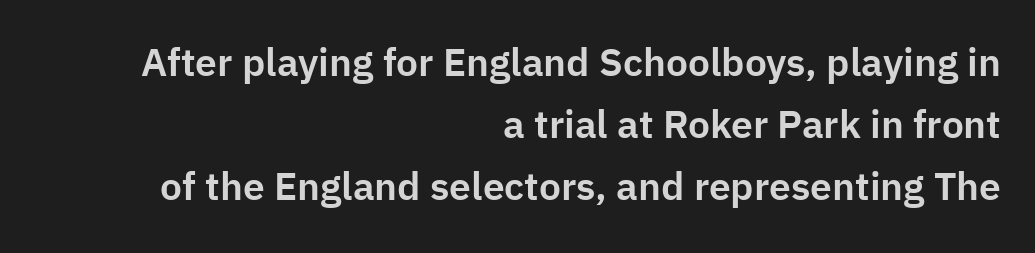
Q: Is the text italic (slanted)? A: No, it is upright.
Q: Is the typeface a serif or a sans-serif typeface? A: Sans-serif.
Q: Is the text underlined? A: No.
Q: How is the paragraph aligned? A: Right-aligned.
Q: Is the spacing between letters normal or unusually wide? A: Normal.
Q: Is the spacing between lines tight, normal or loose? A: Normal.
Q: Width (condensed, normal, or wide)? A: Normal.
Q: Stroke contrast? A: Low.
Q: x-height? A: Medium.
Q: Monospaced? A: No.
